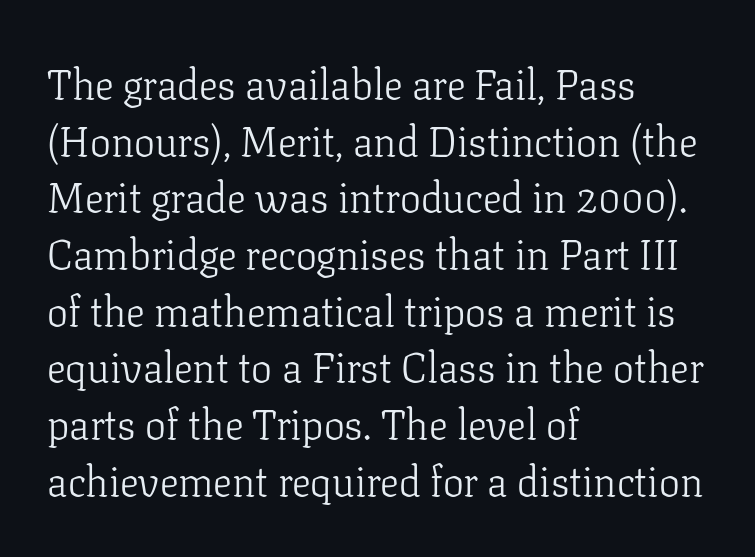
{"serif": "yes", "italic": "no", "bold": "no", "weight": "light", "width": "normal", "stroke_contrast": "low", "x_height": "medium", "monospaced": "no", "underline": "no", "align": "left", "line_spacing": "normal", "line_spacing_ratio": 1.35, "letter_spacing": "normal", "letter_spacing_em": 0.0, "glyph_px": 42}
